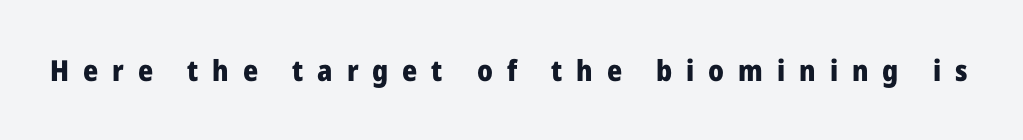
Between one letter and the next there's a generous, obvious gap. Check where the strokes stop: nothing finishes them off — pure sans. Does the weight exceed regular? Yes, all the way to bold. Clear beneath every line of the passage. Quick note: not italic, upright. Character widths vary here, with narrow letters taking less room than wide ones.
